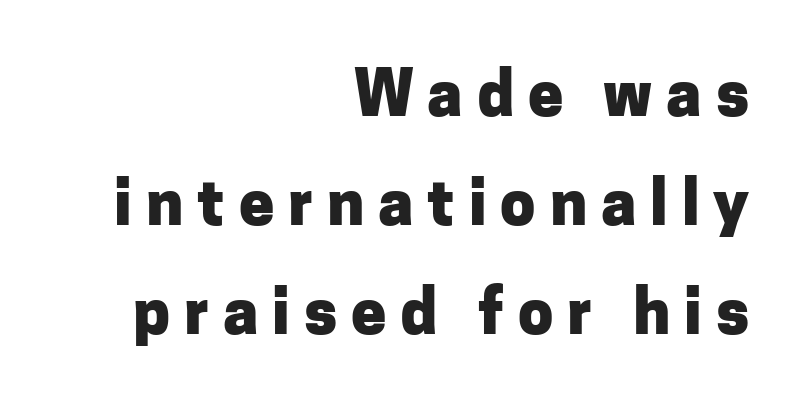
Q: Is the text bold? A: Yes.
Q: Is the text italic (slanted)? A: No, it is upright.
Q: Is the typeface a serif or a sans-serif typeface? A: Sans-serif.
Q: Is the text underlined? A: No.
Q: How is the paragraph aligned? A: Right-aligned.
Q: Is the spacing between letters normal or unusually wide? A: Unusually wide.
Q: Width (condensed, normal, or wide)? A: Normal.
Q: Stroke contrast? A: Low.
Q: x-height? A: Medium.
Q: Monospaced? A: No.
